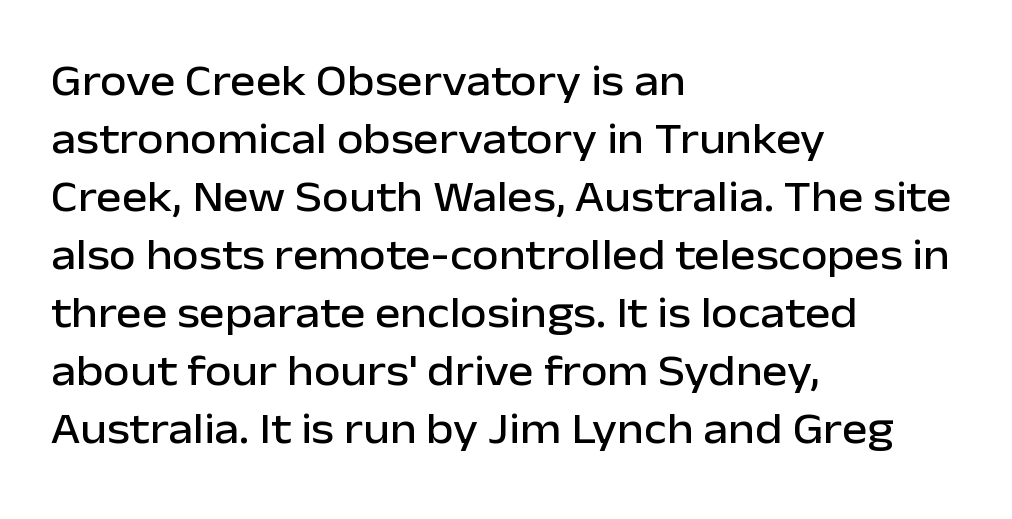
The image shows 43 px sans-serif type, upright; set left-aligned, normal line spacing (1.35x), normal letter spacing, not underlined; low stroke contrast and a medium x-height.
